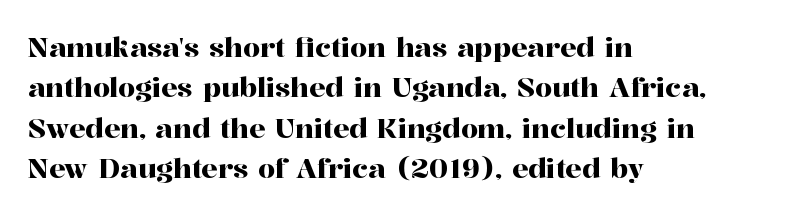
The image shows 27 px text type, upright; set left-aligned, normal line spacing (1.5x), normal letter spacing, not underlined.
